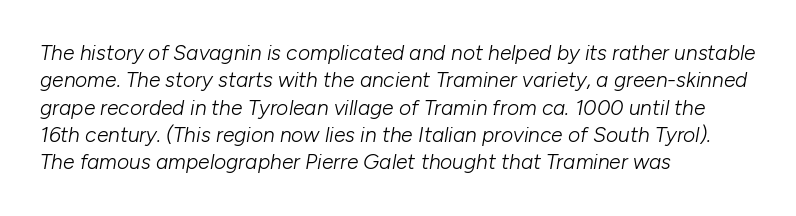
The image shows 21 px text type, italic (leaning right); set left-aligned, normal line spacing (1.3x), normal letter spacing, not underlined.
